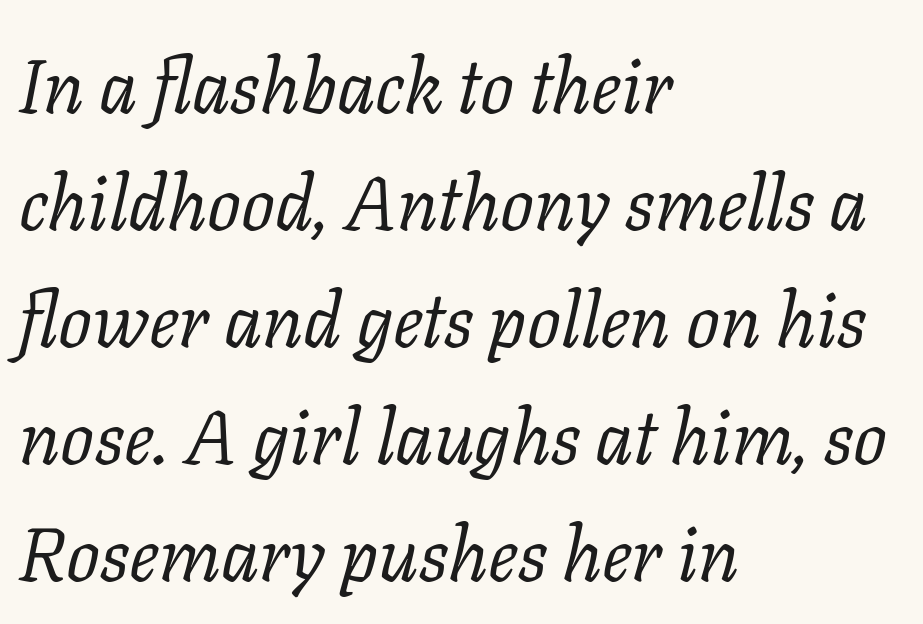
The image shows 75 px regular-weight serif type, italic (leaning right); set left-aligned, normal line spacing (1.56x), normal letter spacing, not underlined; low stroke contrast and a medium x-height.
